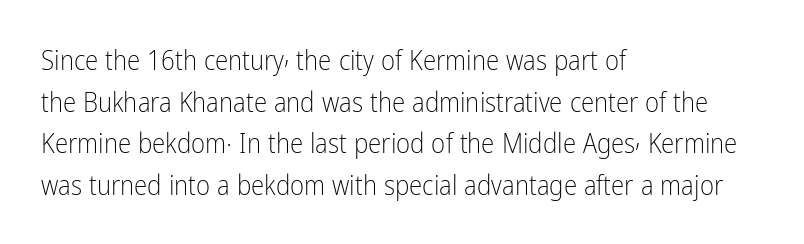
The image shows 27 px text type, upright; set left-aligned, normal line spacing (1.54x), normal letter spacing, not underlined.
